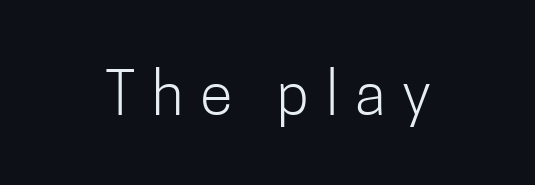
{"serif": "no", "italic": "no", "bold": "no", "weight": "light", "width": "condensed", "stroke_contrast": "low", "x_height": "medium", "monospaced": "no", "underline": "no", "letter_spacing": "wide", "letter_spacing_em": 0.28, "glyph_px": 60}
